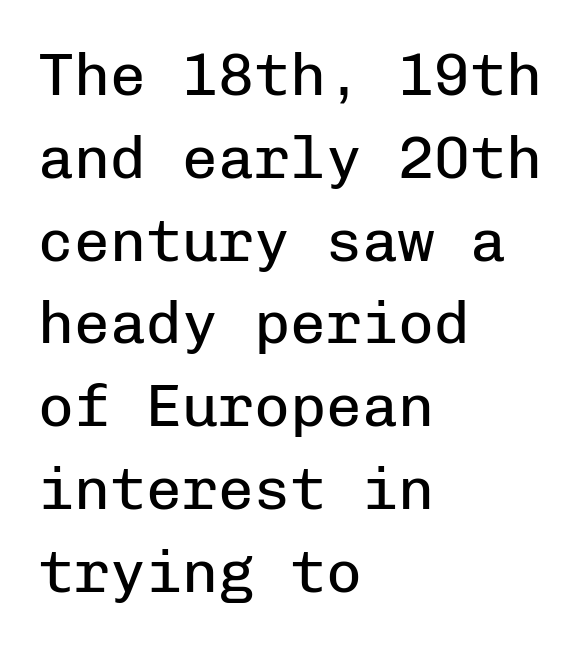
Q: Is the text bold? A: No.
Q: Is the text italic (slanted)? A: No, it is upright.
Q: Is the typeface a serif or a sans-serif typeface? A: Sans-serif.
Q: Is the text underlined? A: No.
Q: How is the paragraph aligned? A: Left-aligned.
Q: Is the spacing between letters normal or unusually wide? A: Normal.
Q: Is the spacing between lines tight, normal or loose? A: Normal.
Q: Width (condensed, normal, or wide)? A: Normal.
Q: Stroke contrast? A: Low.
Q: x-height? A: Medium.
Q: Monospaced? A: Yes.
